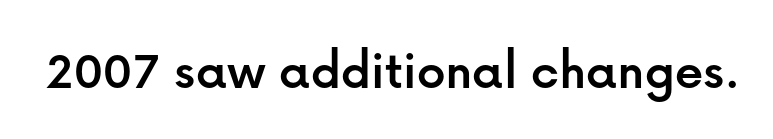
Q: Is the text italic (slanted)? A: No, it is upright.
Q: Is the typeface a serif or a sans-serif typeface? A: Sans-serif.
Q: Is the text underlined? A: No.
Q: Is the spacing between letters normal or unusually wide? A: Normal.
Q: Width (condensed, normal, or wide)? A: Normal.
Q: Stroke contrast? A: Low.
Q: x-height? A: Medium.
Q: Monospaced? A: No.
